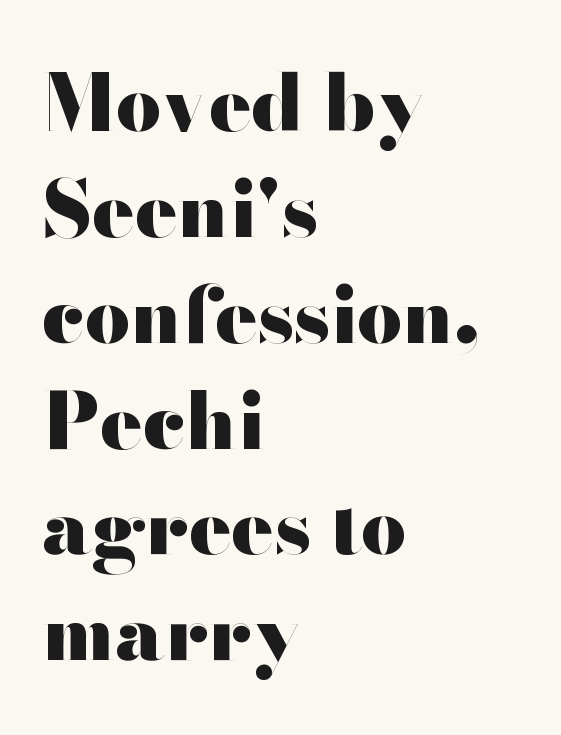
Q: Is the text bold? A: Yes.
Q: Is the text italic (slanted)? A: No, it is upright.
Q: Is the typeface a serif or a sans-serif typeface? A: Sans-serif.
Q: Is the text underlined? A: No.
Q: How is the paragraph aligned? A: Left-aligned.
Q: Is the spacing between letters normal or unusually wide? A: Normal.
Q: Is the spacing between lines tight, normal or loose? A: Normal.
Q: Width (condensed, normal, or wide)? A: Wide.
Q: Stroke contrast? A: High.
Q: x-height? A: Small.
Q: Monospaced? A: No.
